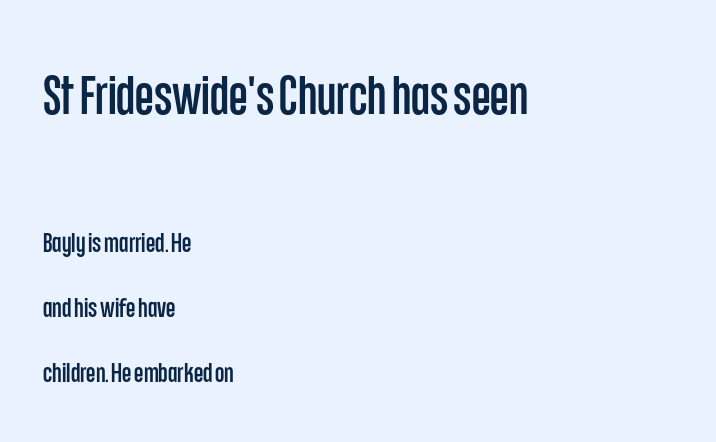
The image shows 54 px condensed sans-serif type, upright; set left-aligned, loose line spacing (2.41x), normal letter spacing, not underlined; the first (top) block is 2.0x larger; low stroke contrast and a large x-height.
